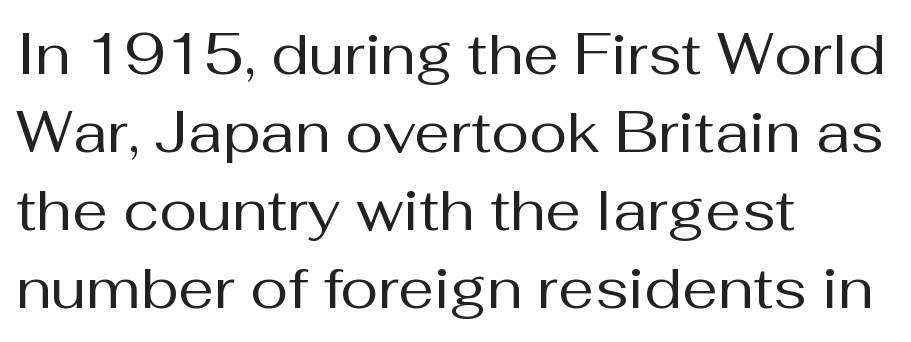
Q: Is the text bold? A: No.
Q: Is the text italic (slanted)? A: No, it is upright.
Q: Is the typeface a serif or a sans-serif typeface? A: Sans-serif.
Q: Is the text underlined? A: No.
Q: How is the paragraph aligned? A: Left-aligned.
Q: Is the spacing between letters normal or unusually wide? A: Normal.
Q: Is the spacing between lines tight, normal or loose? A: Normal.
Q: Width (condensed, normal, or wide)? A: Normal.
Q: Stroke contrast? A: Medium.
Q: x-height? A: Medium.
Q: Monospaced? A: No.
